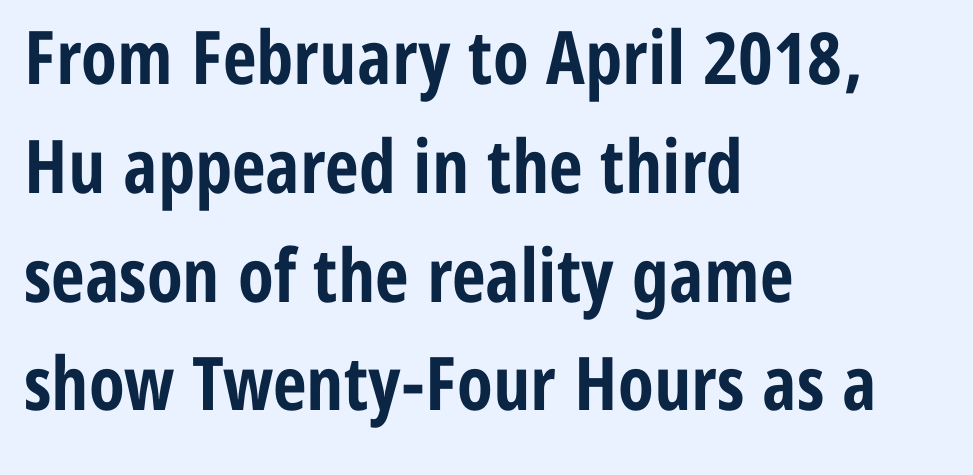
On the weight axis this lands at bold, roughly 700. Each letter keeps its own natural width here, so spacing adapts to shape. Notice how the stems are strictly vertical — no italics here. Alignment: flush left. Between one letter and the next there's only the usual sliver of space.
